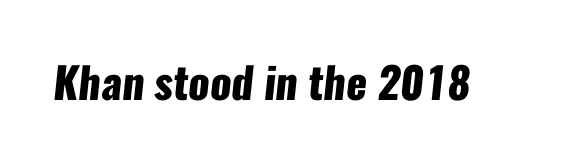
Q: Is the text bold? A: Yes.
Q: Is the typeface a serif or a sans-serif typeface? A: Sans-serif.
Q: Is the text underlined? A: No.
Q: Is the spacing between letters normal or unusually wide? A: Normal.
Q: Width (condensed, normal, or wide)? A: Condensed.
Q: Stroke contrast? A: Low.
Q: x-height? A: Medium.
Q: Monospaced? A: No.
